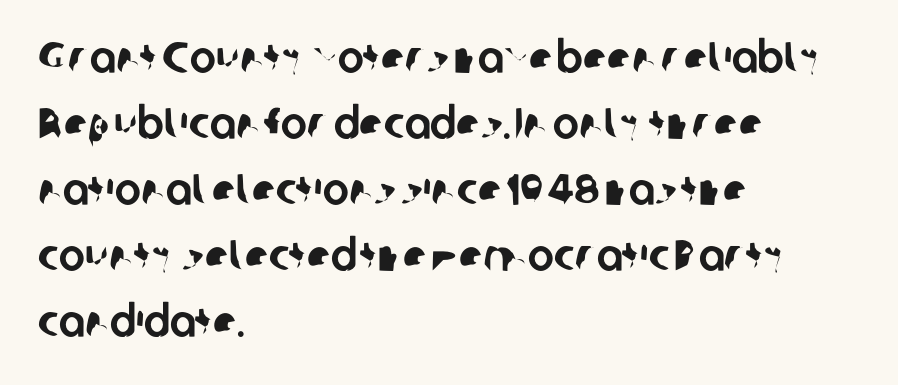
This sample has the flowing, uneven cadence of proportional lettering. Check under the words: just untouched page. What kind of face is this? One without serifs — a sans. Inter-character spacing is left at the font's built-in metrics. Evenly set lines give the paragraph a standard silhouette.
